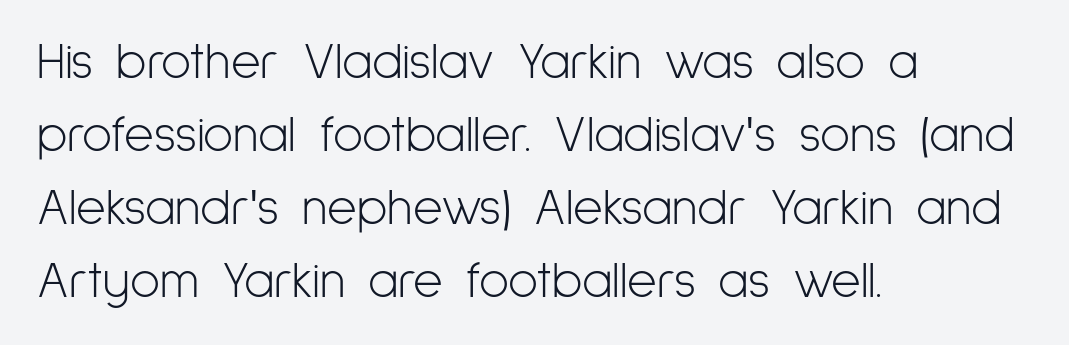
Line beginnings align vertically; line endings do not. You can tell it's not italic because the verticals are truly vertical. Nothing heavy about these letters — not bold at all. Summary of vertical rhythm: regular, with standard interline spacing.
